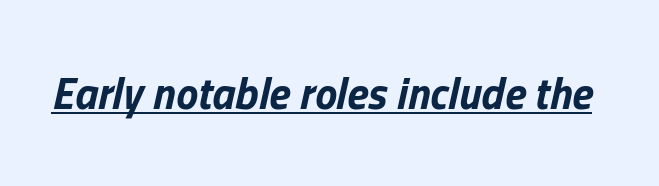
The image shows 44 px bold type, italic (leaning right); set normal letter spacing, underlined; low stroke contrast and a medium x-height.
